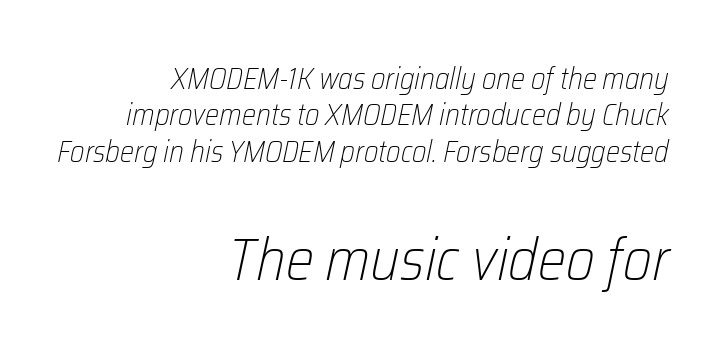
The image shows 60 px light, condensed type, italic (leaning right); set right-aligned, line spacing 1.21x, normal letter spacing, not underlined; the second (bottom) block is 2.0x larger; low stroke contrast and a medium x-height.
